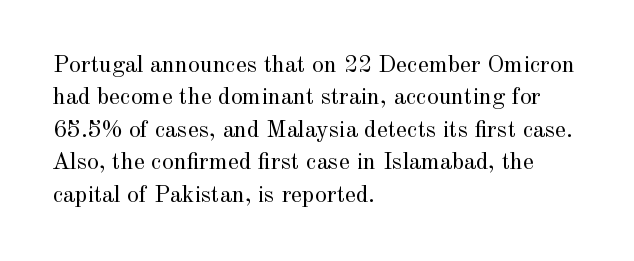
The image shows 24 px text type, upright; set left-aligned, normal line spacing (1.35x), normal letter spacing, not underlined.
